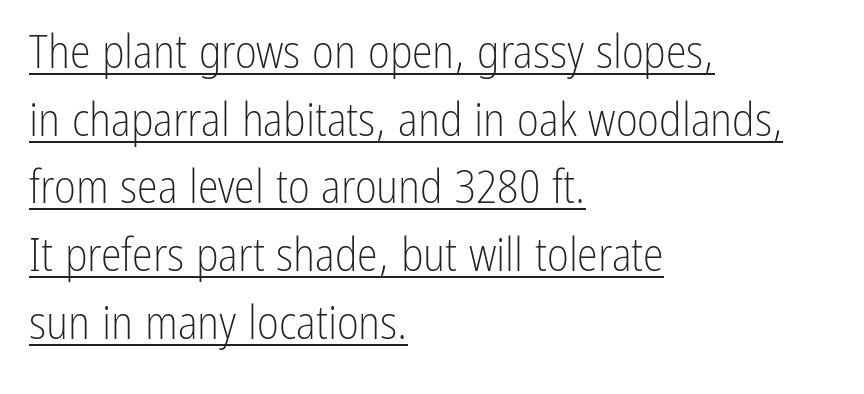
{"serif": "no", "italic": "no", "bold": "no", "weight": "light", "width": "condensed", "stroke_contrast": "low", "x_height": "medium", "monospaced": "no", "underline": "yes", "align": "left", "line_spacing": "normal", "line_spacing_ratio": 1.44, "letter_spacing": "normal", "letter_spacing_em": 0.0, "glyph_px": 47}
